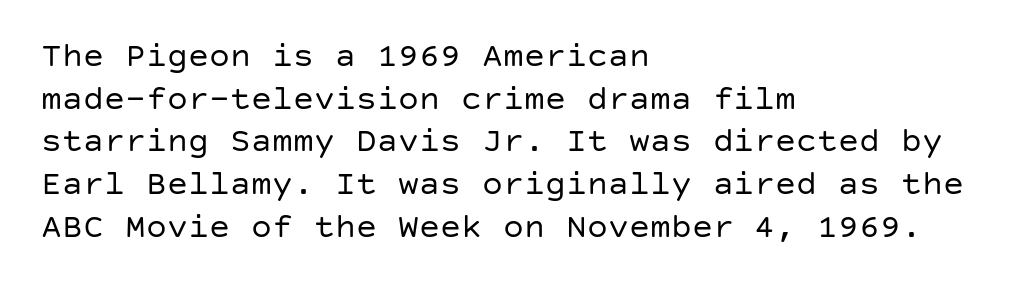
This is sans-serif lettering, the kind often seen on screens and signage. Caption: standard tracking, unaltered. Left-aligned paragraph, ragged on the right. The space beneath each line is pristine and unruled.
